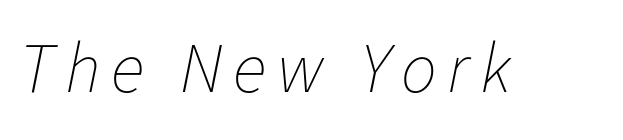
{"italic": "yes", "lean": "right", "slant_degrees": 11, "bold": "no", "weight": "thin", "width": "normal", "stroke_contrast": "low", "x_height": "medium", "monospaced": "no", "underline": "no", "glyph_px": 71}
